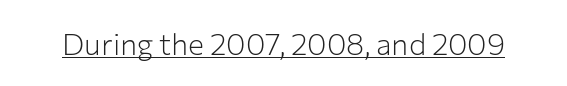
Q: Is the text bold? A: No.
Q: Is the text italic (slanted)? A: No, it is upright.
Q: Is the typeface a serif or a sans-serif typeface? A: Sans-serif.
Q: Is the text underlined? A: Yes.
Q: Is the spacing between letters normal or unusually wide? A: Normal.
Q: Width (condensed, normal, or wide)? A: Normal.
Q: Stroke contrast? A: Low.
Q: x-height? A: Medium.
Q: Monospaced? A: No.
